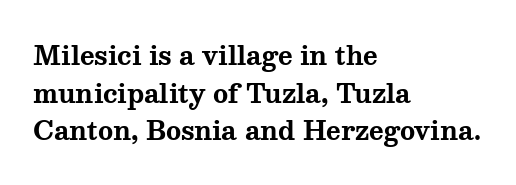
{"italic": "no", "bold": "yes", "underline": "no", "align": "left", "line_spacing": "normal", "line_spacing_ratio": 1.51, "letter_spacing": "normal", "letter_spacing_em": 0.0, "glyph_px": 25}
